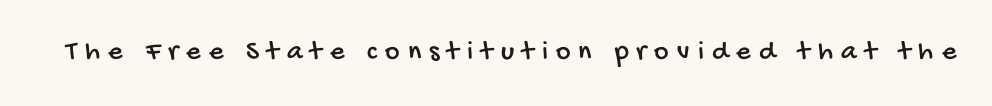
The image shows 28 px condensed sans-serif type; set unusually wide letter spacing (+0.29 em), not underlined; low stroke contrast and a large x-height.
